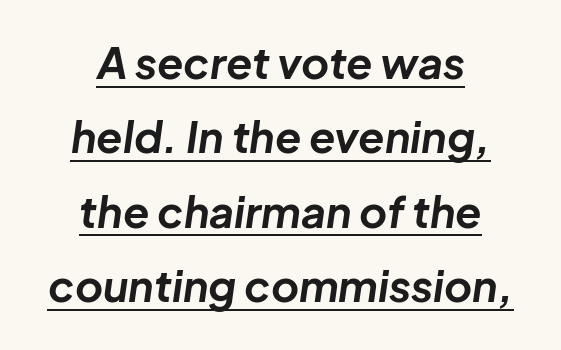
{"italic": "yes", "lean": "right", "slant_degrees": 8, "bold": "yes", "weight": "bold", "width": "normal", "stroke_contrast": "low", "x_height": "medium", "monospaced": "no", "underline": "yes", "align": "center", "line_spacing_ratio": 1.73, "letter_spacing": "normal", "letter_spacing_em": 0.0, "glyph_px": 43}
